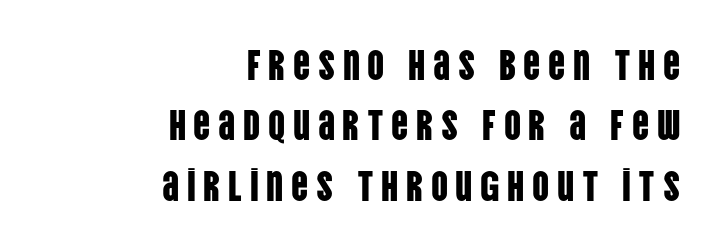
A roman cut, with each character standing at attention. The rows are spaced the way most documents space them. Layout note: lines flush right. These lines are rendered in a variable-pitch font. Letters rest on an invisible, unmarked baseline. Serif or sans? Sans — the stroke terminals are bare.
